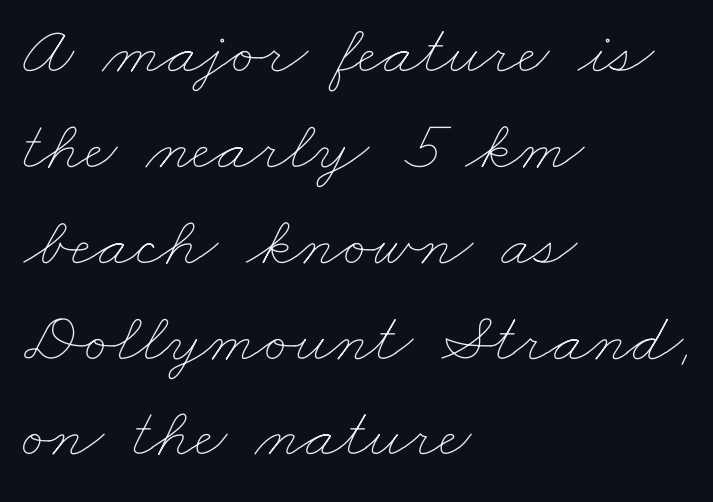
Q: Is the text bold? A: No.
Q: Is the text underlined? A: No.
Q: How is the paragraph aligned? A: Left-aligned.
Q: Is the spacing between letters normal or unusually wide? A: Normal.
Q: Is the spacing between lines tight, normal or loose? A: Normal.
Q: Width (condensed, normal, or wide)? A: Wide.
Q: Stroke contrast? A: Low.
Q: x-height? A: Small.
Q: Monospaced? A: No.
